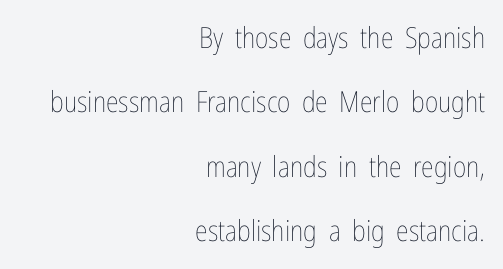
A typesetter would call this proportional, since set widths differ per character. Loosely led — the rows are spread out. Horizontal alignment here is rightward, an uncommon choice for prose. What stands out about the letter spacing? Nothing — it is the standard amount. These glyphs show unthickened strokes, regular width or finer. Anything drawn beneath the words? Only blank space.
